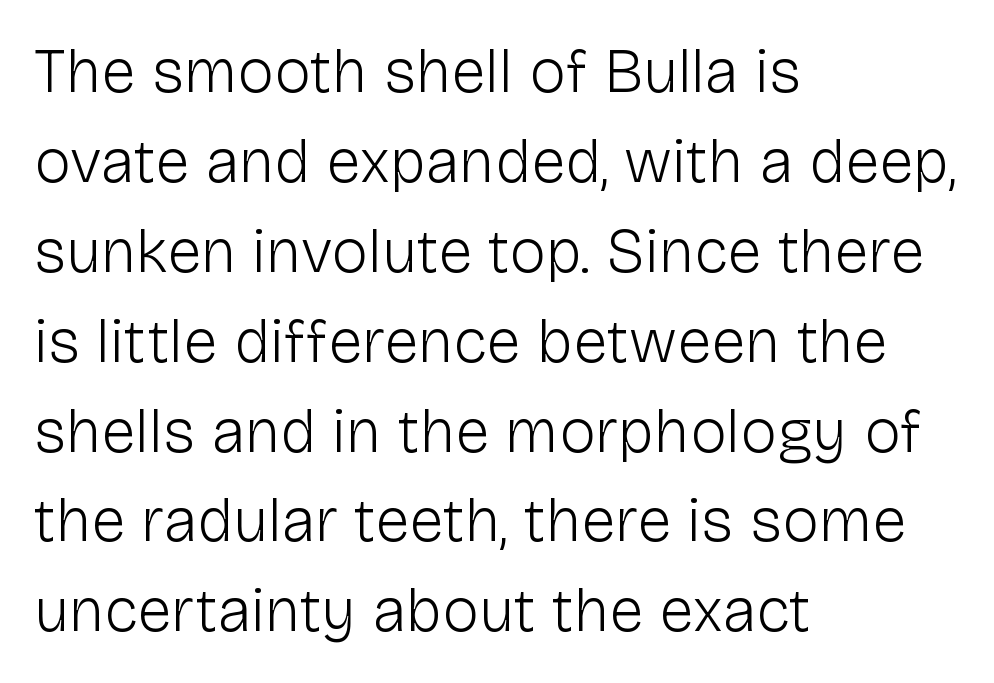
The axis of the letterforms is exactly vertical. Students, note that the glyphs here touch the page at normal intervals. One glance says typical: line gaps are just what's usual. Each letter keeps its own natural width here, so spacing adapts to shape.
